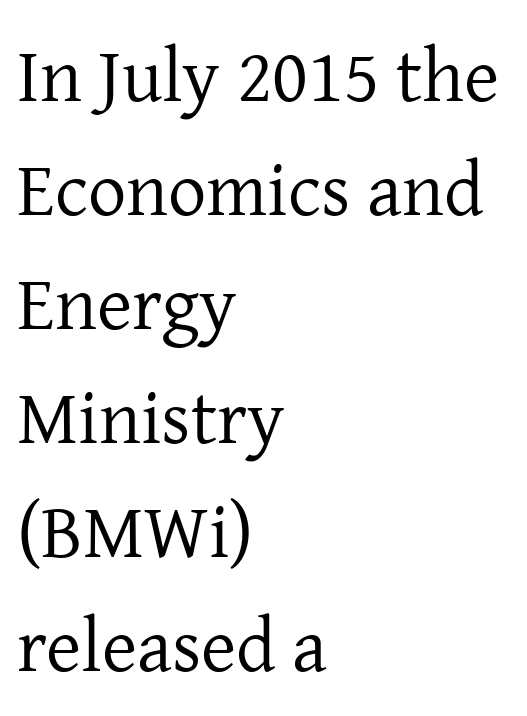
In terms of letterspacing, this is plain default setting. You can tell from the footed stems that serif type was used. The space between consecutive lines is moderate. No italicization has been applied; the sample stays upright.
